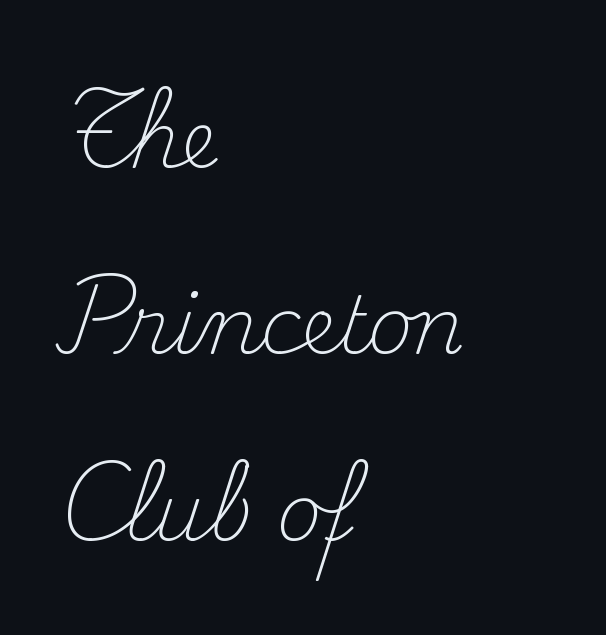
Q: Is the text bold? A: No.
Q: Is the text italic (slanted)? A: Yes.
Q: Is the typeface a serif or a sans-serif typeface? A: Serif.
Q: Is the text underlined? A: No.
Q: How is the paragraph aligned? A: Left-aligned.
Q: Is the spacing between letters normal or unusually wide? A: Normal.
Q: Is the spacing between lines tight, normal or loose? A: Loose.
Q: Width (condensed, normal, or wide)? A: Normal.
Q: Stroke contrast? A: Medium.
Q: x-height? A: Small.
Q: Monospaced? A: No.
